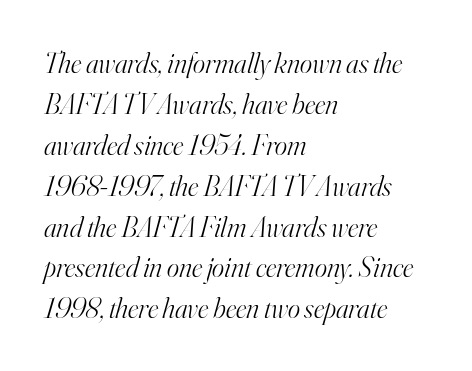
The image shows 29 px light serif type, italic (leaning right); set left-aligned, normal line spacing (1.41x), normal letter spacing, not underlined; high stroke contrast and a small x-height.
